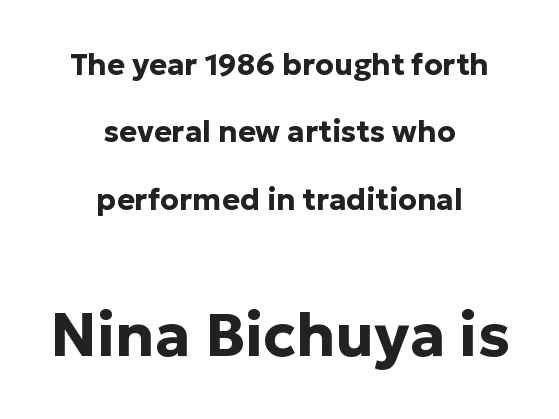
The image shows 61 px bold sans-serif type, upright; set centered, loose line spacing (2.25x), normal letter spacing, not underlined; the second (bottom) block is 2.03x larger; low stroke contrast and a medium x-height.
